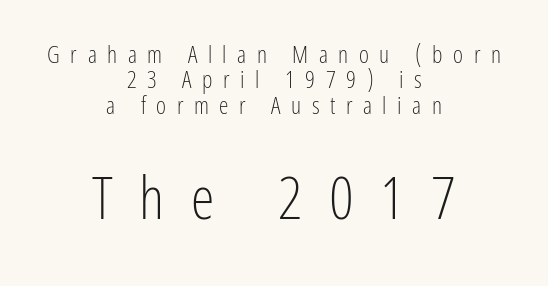
Is the lower block the larger one? Yes — the lower block carries the bigger type. On a weight scale, this lands at 450 or below. The rendering positions every line midway between the sides. Spacing verdict: proportional, widths tailored to each character.
